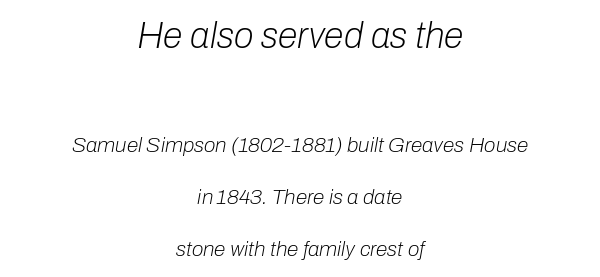
Q: Is the text bold? A: No.
Q: Is the text italic (slanted)? A: Yes, it leans right by about 10 degrees.
Q: Is the text underlined? A: No.
Q: How is the paragraph aligned? A: Centered.
Q: Is the spacing between letters normal or unusually wide? A: Normal.
Q: Is the spacing between lines tight, normal or loose? A: Loose.
Q: Which block of text is set in a larger size, the first (top) or the second (bottom)? A: The first (top) one.
Q: Width (condensed, normal, or wide)? A: Normal.
Q: Stroke contrast? A: Low.
Q: x-height? A: Medium.
Q: Monospaced? A: No.
